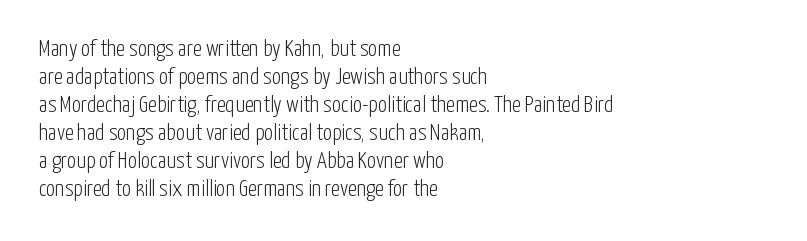
{"italic": "no", "bold": "no", "underline": "no", "align": "left", "line_spacing_ratio": 1.22, "letter_spacing": "normal", "letter_spacing_em": 0.0, "glyph_px": 23}
